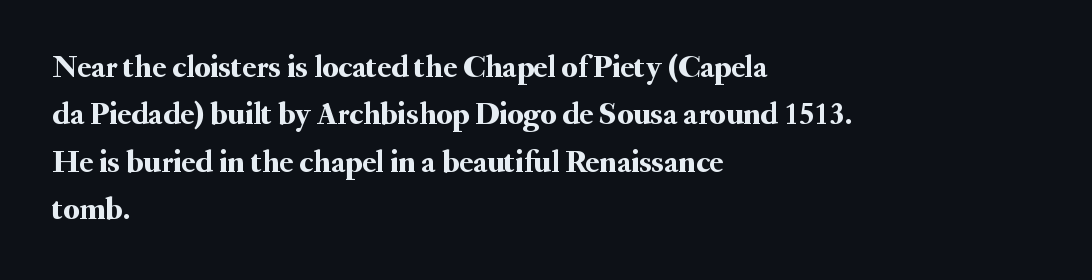
A normal amount of white space separates one row of letters from the next. Typographically, this falls in the serif category. Here the glyphs are tracked normally, forming tight word shapes. The face used here is proportionally spaced, like ordinary book or web type.
